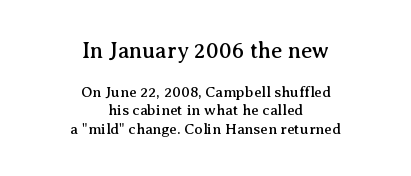
The image shows 22 px text type, upright; set centered, line spacing 1.23x, normal letter spacing, not underlined; the first (top) block is 1.47x larger.
